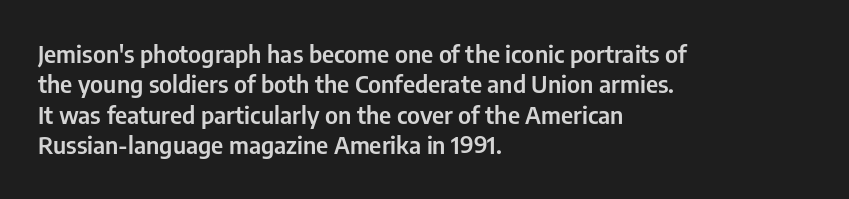
Unmarked baselines from the first word to the last. Short and long lines alike share a common starting point at left. The horizontal fit of the characters is conventional and even. Leading matches the norm, producing a regular column. In terms of posture, this sample is upright.
